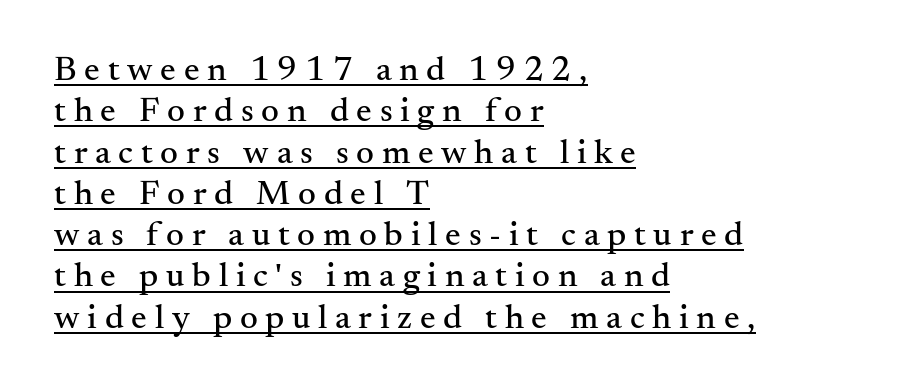
Q: Is the text italic (slanted)? A: No, it is upright.
Q: Is the typeface a serif or a sans-serif typeface? A: Serif.
Q: Is the text underlined? A: Yes.
Q: How is the paragraph aligned? A: Left-aligned.
Q: Is the spacing between letters normal or unusually wide? A: Unusually wide.
Q: Width (condensed, normal, or wide)? A: Normal.
Q: Stroke contrast? A: Medium.
Q: x-height? A: Small.
Q: Monospaced? A: No.
